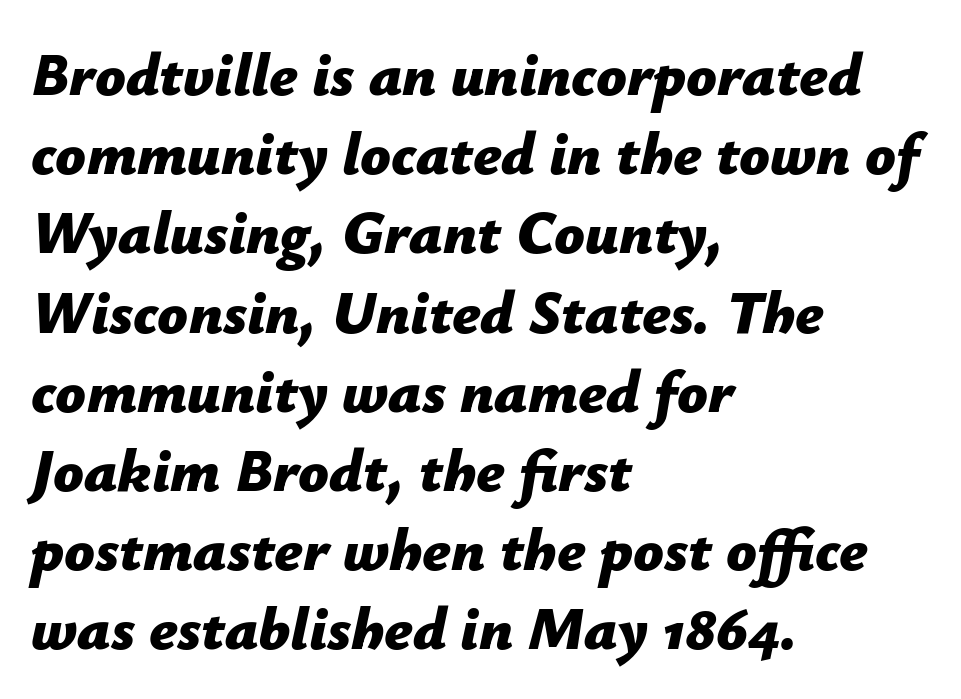
{"italic": "yes", "lean": "right", "slant_degrees": 12, "bold": "yes", "weight": "bold", "width": "normal", "stroke_contrast": "low", "x_height": "medium", "monospaced": "no", "underline": "no", "align": "left", "line_spacing": "normal", "line_spacing_ratio": 1.32, "letter_spacing": "normal", "letter_spacing_em": 0.0, "glyph_px": 60}
